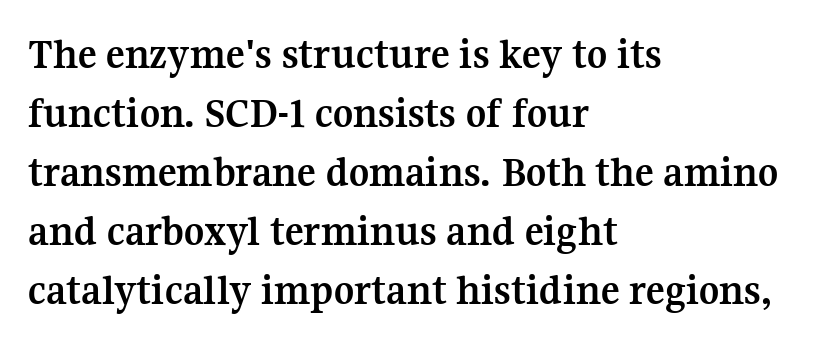
Posture: vertical. The strip under each line holds only bare page. You could not count columns in this text — the font is proportionally spaced. The strokes are fattened all the way to bold. The rendering shows small feet on the letterforms — a serif design.
